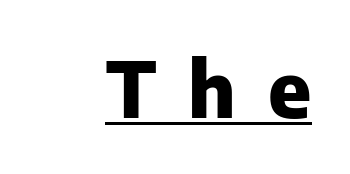
This rendering widens character spacing well past its baseline value. This sample has the flowing, uneven cadence of proportional lettering. This sample uses an upright cut, with every glyph sitting square on the baseline. Notice how a bar underscores the lettering throughout.
